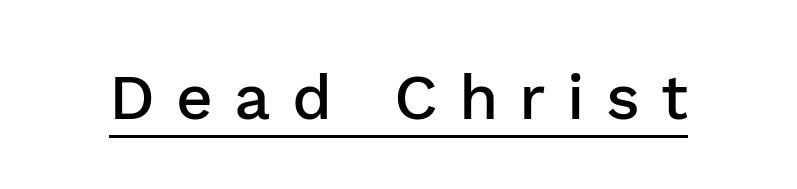
The image shows 64 px semibold sans-serif type, upright; set unusually wide letter spacing (+0.33 em), underlined; low stroke contrast and a medium x-height.
